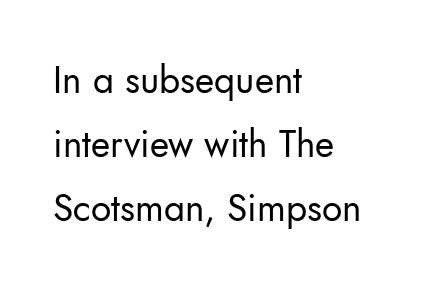
Think of a printed novel: that variable character pitch is what you see here. Quick note: underline off. The letters stand straight up with perfectly vertical stems. A typesetter would label this face a sans.
